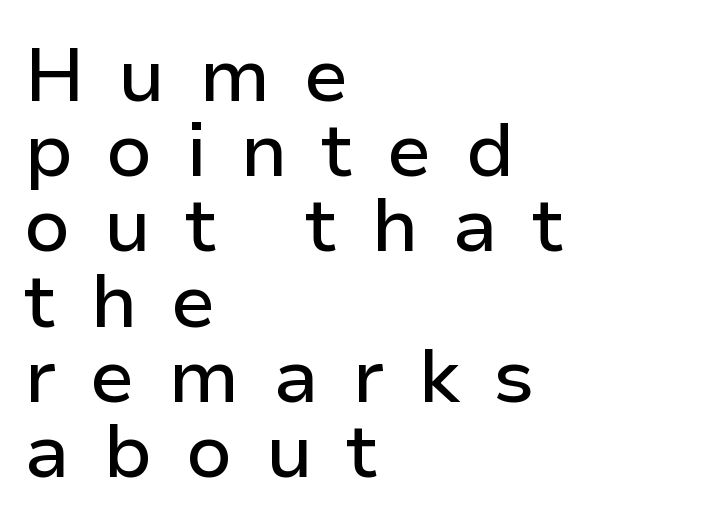
The image shows 76 px sans-serif type, upright; set left-aligned, tight line spacing (0.99x), unusually wide letter spacing (+0.44 em), not underlined; low stroke contrast and a medium x-height.
